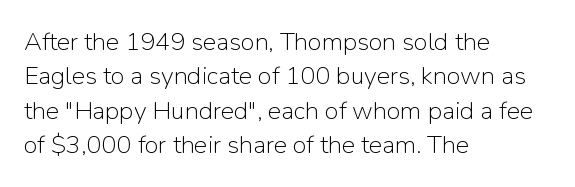
The image shows 25 px text type, upright; set left-aligned, normal line spacing (1.38x), normal letter spacing, not underlined.
